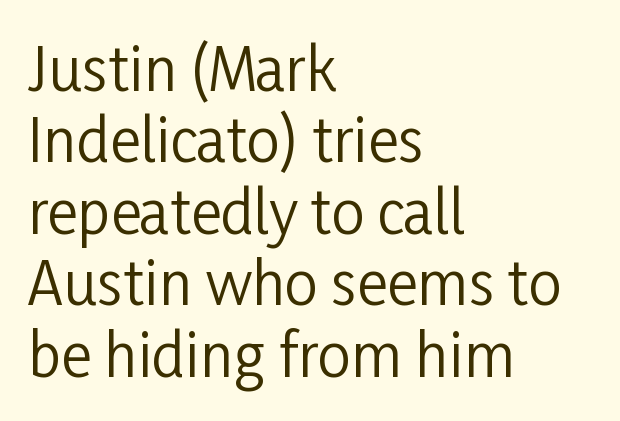
Q: Is the text bold? A: No.
Q: Is the text italic (slanted)? A: No, it is upright.
Q: Is the typeface a serif or a sans-serif typeface? A: Sans-serif.
Q: Is the text underlined? A: No.
Q: How is the paragraph aligned? A: Left-aligned.
Q: Is the spacing between letters normal or unusually wide? A: Normal.
Q: Width (condensed, normal, or wide)? A: Condensed.
Q: Stroke contrast? A: Low.
Q: x-height? A: Medium.
Q: Monospaced? A: No.
